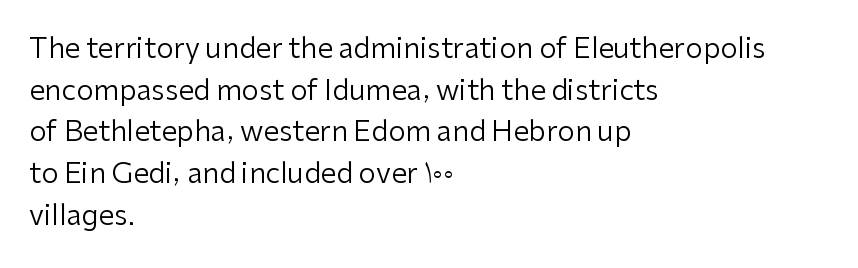
Clear beneath every line of the passage. The rows are spaced the way most documents space them. The tracking reads as untouched default to a designer's eye. The characters are drawn with everyday or finer stroke widths.
